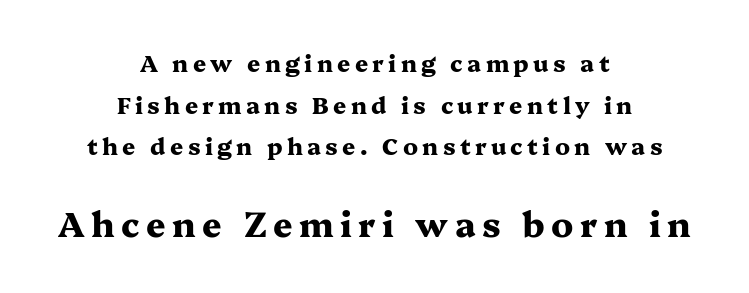
Between these two stacked blocks, the lower one wins on size. The font is running at its bold setting. Do the letters lean? They stand straight. A student would call this center alignment; a typographer would say set centered.
